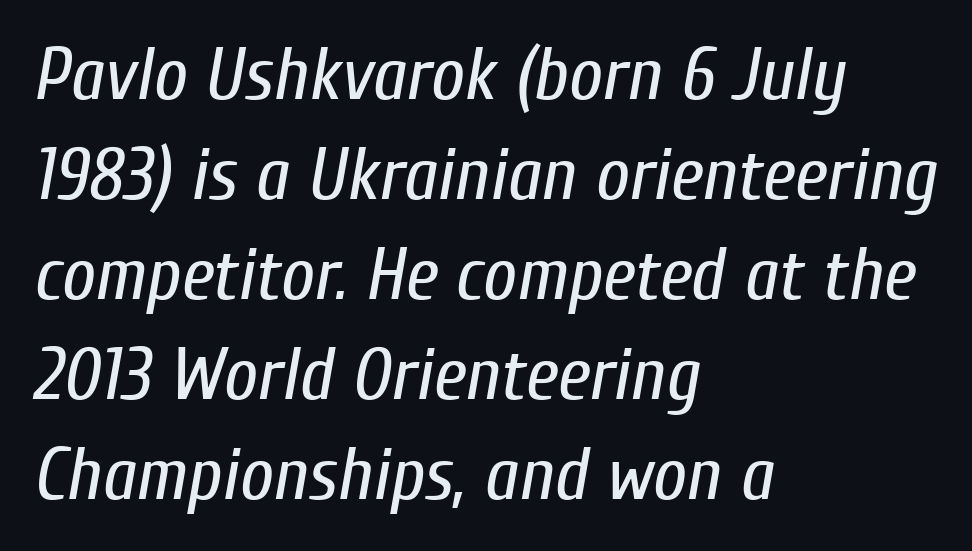
Left-aligned paragraph, ragged on the right. Look at the tracking — it's just the regular setting, nothing added. Bare-footed words on every line. The rendering uses natural spacing where letterforms have individual widths. The vertical gap from one line to the next is medium. Ink coverage per letter is moderate at most.
